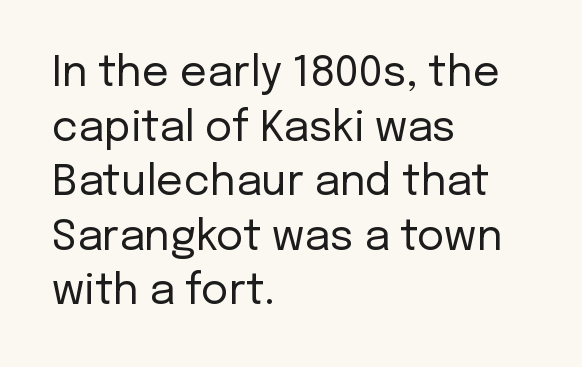
{"serif": "no", "italic": "no", "bold": "no", "weight": "regular", "width": "normal", "stroke_contrast": "low", "x_height": "medium", "monospaced": "no", "underline": "no", "align": "left", "line_spacing": "normal", "line_spacing_ratio": 1.3, "letter_spacing": "normal", "letter_spacing_em": 0.0, "glyph_px": 42}
